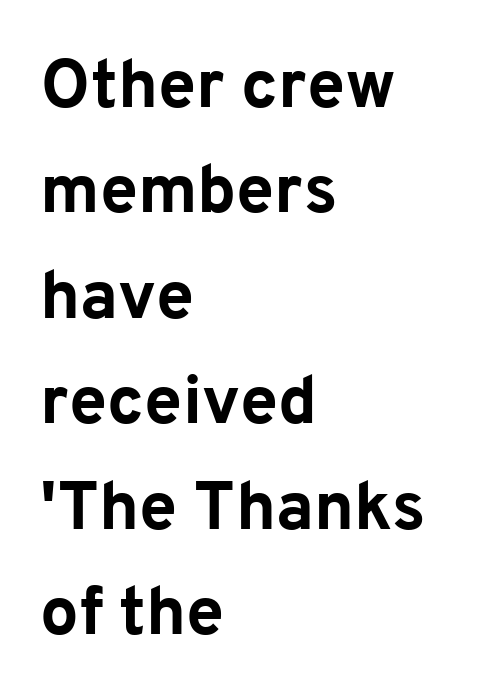
Q: Is the text bold? A: Yes.
Q: Is the text italic (slanted)? A: No, it is upright.
Q: Is the typeface a serif or a sans-serif typeface? A: Sans-serif.
Q: Is the text underlined? A: No.
Q: How is the paragraph aligned? A: Left-aligned.
Q: Is the spacing between letters normal or unusually wide? A: Normal.
Q: Is the spacing between lines tight, normal or loose? A: Normal.
Q: Width (condensed, normal, or wide)? A: Normal.
Q: Stroke contrast? A: Low.
Q: x-height? A: Medium.
Q: Monospaced? A: No.
